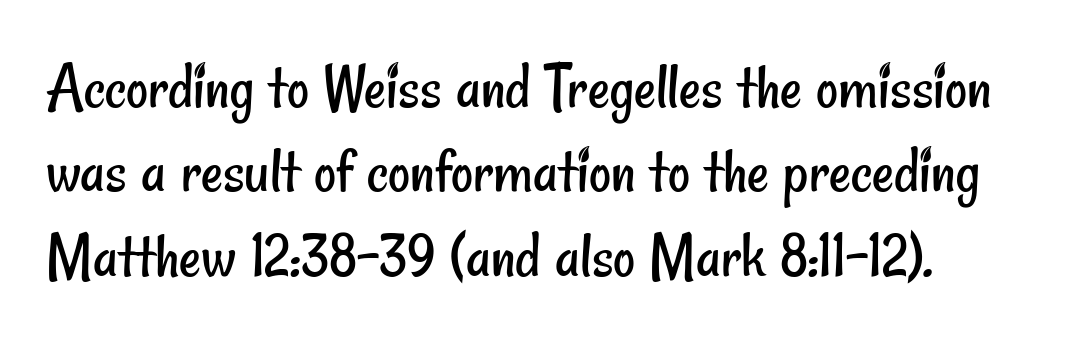
You can tell from the bare stems that sans-serif type was used. The strokes are not fattened; the text isn't bold. You could not count columns in this text — the font is proportionally spaced. Quick note: underline off. Students, note that the glyphs here touch the page at normal intervals.
